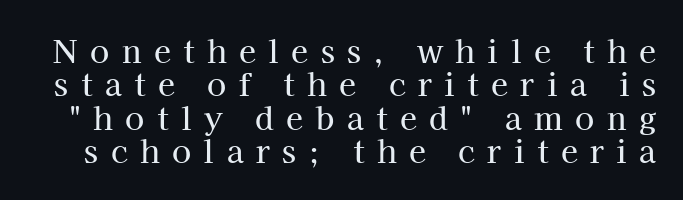
{"serif": "yes", "italic": "no", "width": "normal", "stroke_contrast": "high", "x_height": "medium", "monospaced": "no", "underline": "no", "line_spacing": "tight", "line_spacing_ratio": 1.08, "letter_spacing": "wide", "letter_spacing_em": 0.4, "glyph_px": 31}
